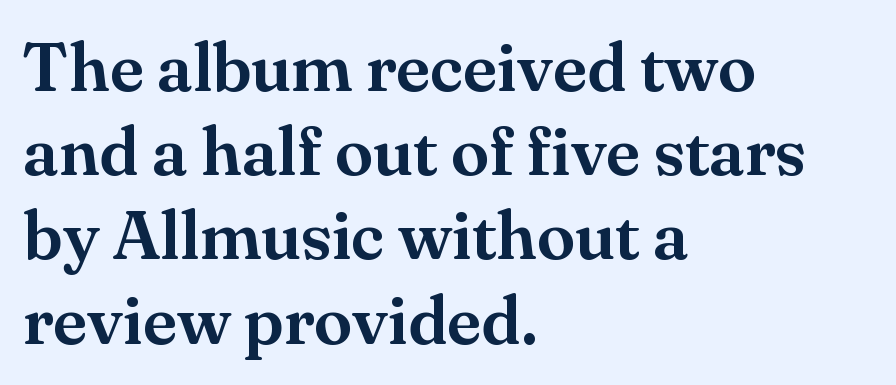
The image shows 69 px serif type, upright; set left-aligned, line spacing 1.22x, normal letter spacing, not underlined; medium stroke contrast and a small x-height.
